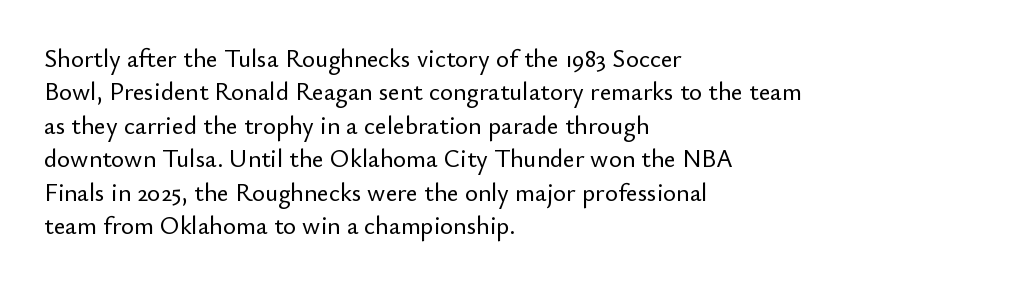
{"italic": "no", "underline": "no", "align": "left", "line_spacing": "normal", "line_spacing_ratio": 1.34, "letter_spacing": "normal", "letter_spacing_em": 0.0, "glyph_px": 25}
